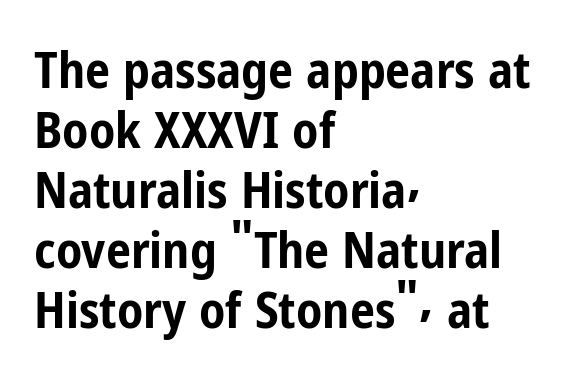
How heavy is the stroke? Heavy — this is a bold. Inter-character spacing is left at the font's built-in metrics. Regarding serifs, this sample does without them. These lines are rendered in a variable-pitch font. The letters stand upright; this is a roman face. The zone under the glyphs is completely vacant.
